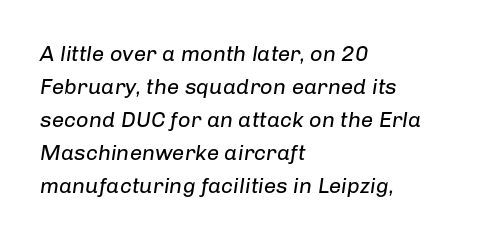
Q: Is the text bold? A: No.
Q: Is the text italic (slanted)? A: Yes, it leans right by about 8 degrees.
Q: Is the text underlined? A: No.
Q: How is the paragraph aligned? A: Left-aligned.
Q: Is the spacing between letters normal or unusually wide? A: Normal.
Q: Is the spacing between lines tight, normal or loose? A: Normal.
